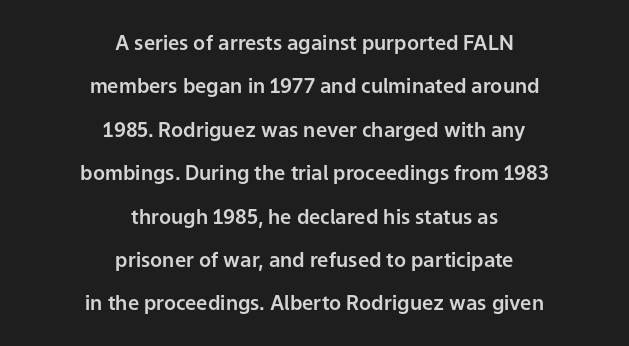
Q: Is the text italic (slanted)? A: No, it is upright.
Q: Is the text underlined? A: No.
Q: How is the paragraph aligned? A: Centered.
Q: Is the spacing between letters normal or unusually wide? A: Normal.
Q: Is the spacing between lines tight, normal or loose? A: Loose.
